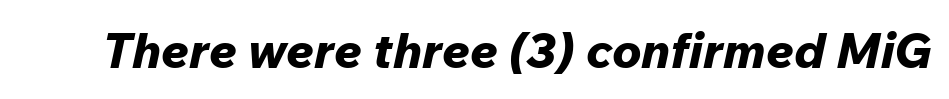
The image shows 49 px bold type, italic (leaning right); set normal letter spacing, not underlined; low stroke contrast and a medium x-height.
